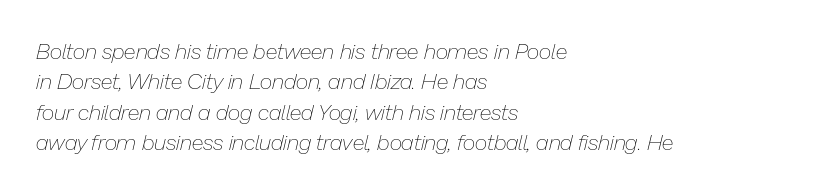
The image shows 22 px text type, italic (leaning right); set left-aligned, normal line spacing (1.38x), normal letter spacing, not underlined.
